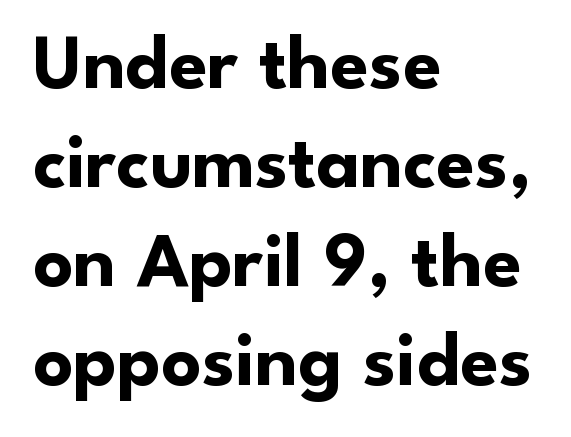
{"serif": "no", "italic": "no", "bold": "yes", "weight": "bold", "width": "normal", "stroke_contrast": "low", "x_height": "small", "monospaced": "no", "underline": "no", "align": "left", "line_spacing": "normal", "line_spacing_ratio": 1.27, "letter_spacing": "normal", "letter_spacing_em": 0.0, "glyph_px": 78}
